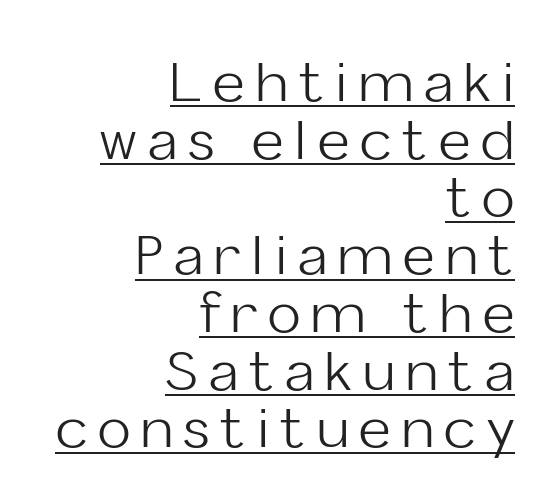
The image shows 55 px light sans-serif type, upright; set right-aligned, tight line spacing (1.05x), unusually wide letter spacing (+0.2 em), underlined; low stroke contrast and a medium x-height.
